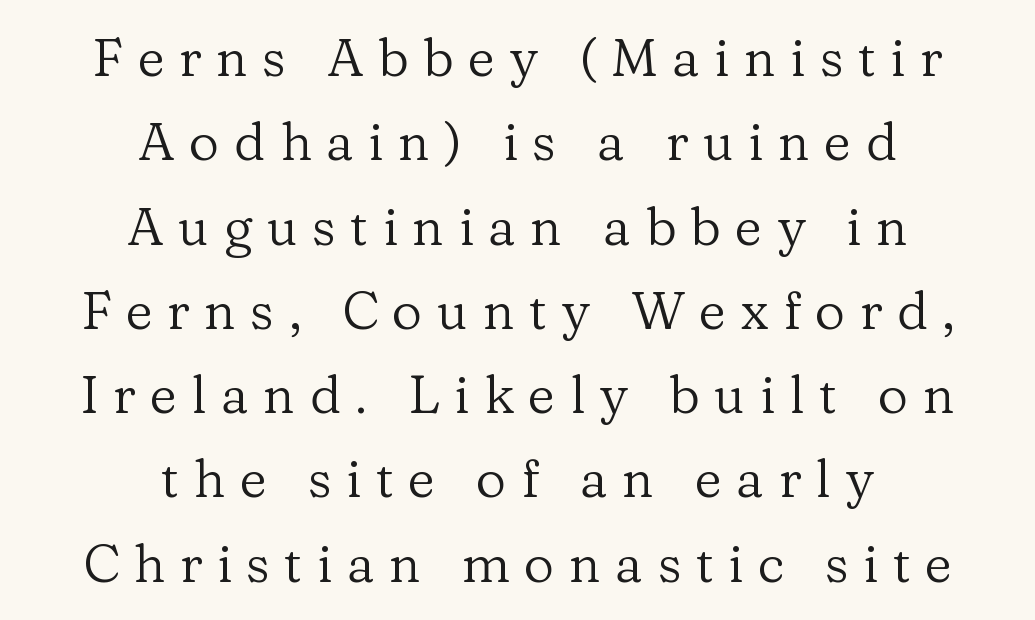
{"serif": "yes", "italic": "no", "bold": "no", "weight": "regular", "width": "normal", "stroke_contrast": "low", "x_height": "medium", "monospaced": "no", "underline": "no", "align": "center", "line_spacing": "normal", "line_spacing_ratio": 1.59, "letter_spacing": "wide", "letter_spacing_em": 0.27, "glyph_px": 53}
